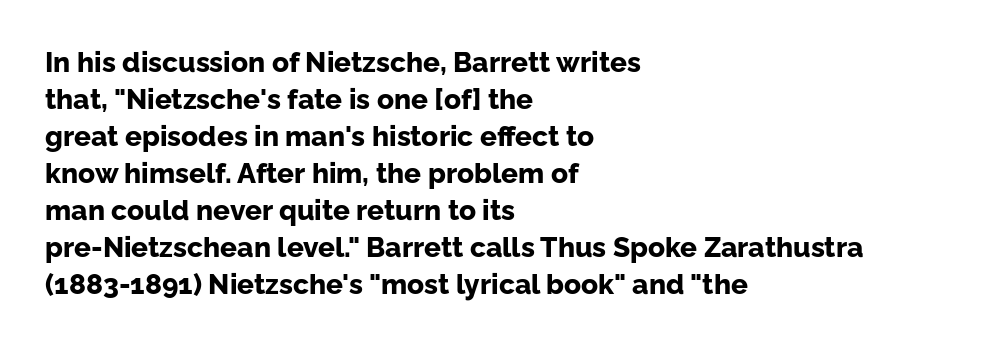
{"serif": "no", "italic": "no", "bold": "yes", "weight": "bold", "width": "normal", "stroke_contrast": "low", "x_height": "medium", "monospaced": "no", "underline": "no", "align": "left", "line_spacing": "normal", "line_spacing_ratio": 1.32, "letter_spacing": "normal", "letter_spacing_em": 0.0, "glyph_px": 28}
